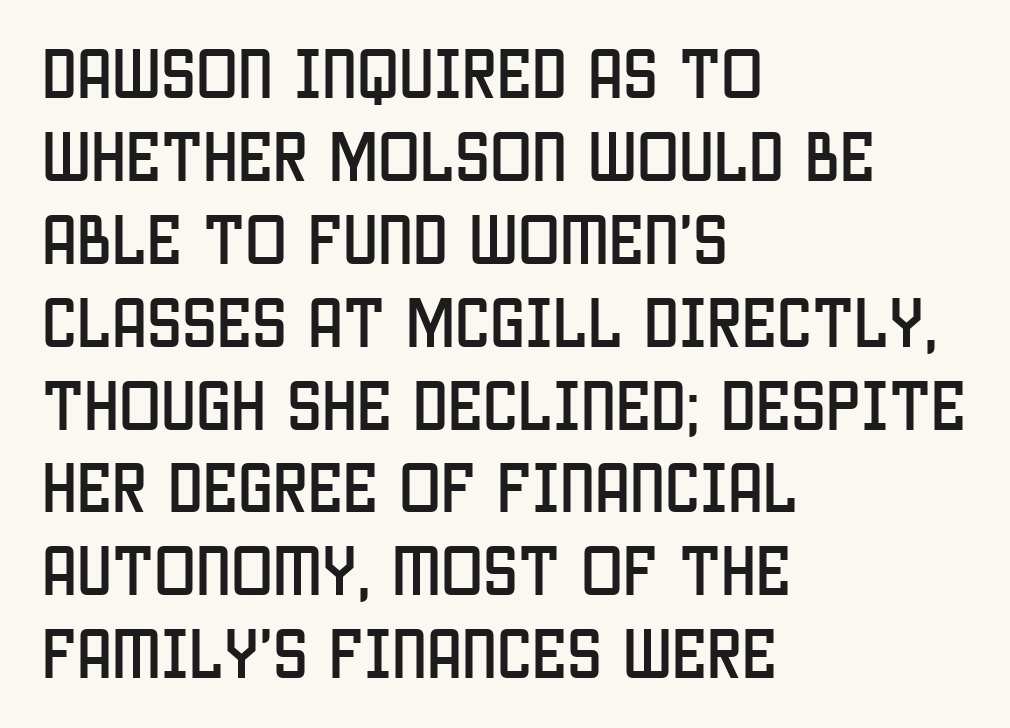
Q: Is the text italic (slanted)? A: No, it is upright.
Q: Is the typeface a serif or a sans-serif typeface? A: Sans-serif.
Q: Is the text underlined? A: No.
Q: How is the paragraph aligned? A: Left-aligned.
Q: Is the spacing between letters normal or unusually wide? A: Normal.
Q: Is the spacing between lines tight, normal or loose? A: Normal.
Q: Width (condensed, normal, or wide)? A: Condensed.
Q: Stroke contrast? A: Low.
Q: x-height? A: Large.
Q: Monospaced? A: No.
